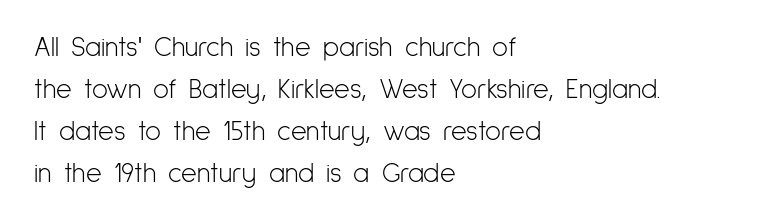
The image shows 27 px text type, upright; set left-aligned, normal line spacing (1.56x), normal letter spacing, not underlined.
